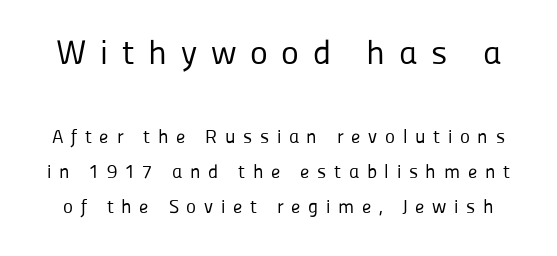
Quick note: underline off. The letters advance in unequal steps, a hallmark of proportional type. The typesetting does not lean heavy: it is not bold. Are there feet on the stems? There aren't — it's a sans. Each word looks stretched out because of the extra space between its letters. The rendering shrinks the type as you move from the upper chunk to the lower.
